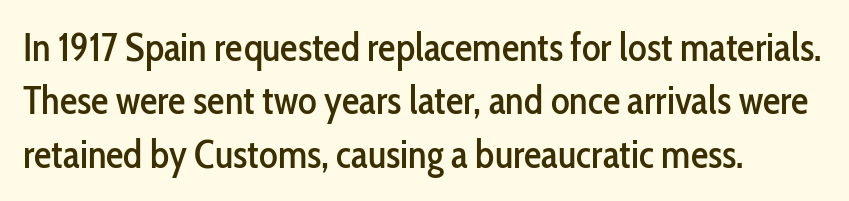
{"serif": "no", "italic": "no", "width": "condensed", "stroke_contrast": "low", "x_height": "medium", "monospaced": "no", "underline": "no", "align": "left", "line_spacing": "normal", "line_spacing_ratio": 1.37, "letter_spacing": "normal", "letter_spacing_em": 0.0, "glyph_px": 39}
